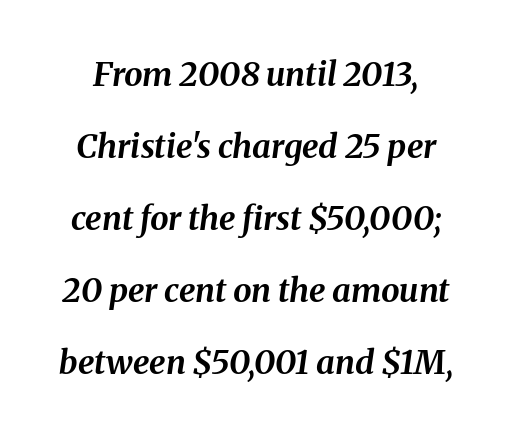
Interline gaps are noticeably wide in this sample. Looks like regular typesetting: each glyph gets only the width it needs. Descenders hang freely into open space. The rendering applies a slant to the glyphs. Summary of weight: heavy, a full bold. Inter-character spacing is left at the font's built-in metrics.
